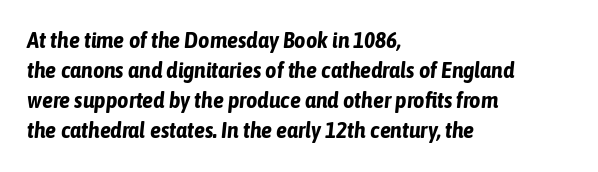
{"italic": "yes", "lean": "right", "slant_degrees": 6, "bold": "yes", "underline": "no", "align": "left", "line_spacing": "normal", "line_spacing_ratio": 1.37, "letter_spacing": "normal", "letter_spacing_em": 0.0, "glyph_px": 22}
